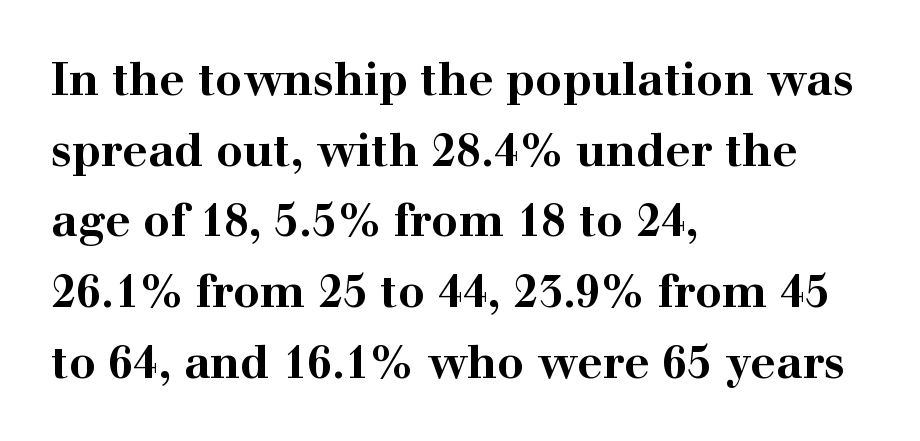
The image shows 45 px bold, wide serif type, upright; set left-aligned, normal line spacing (1.57x), normal letter spacing, not underlined; high stroke contrast and a medium x-height.
